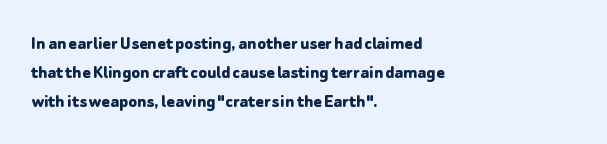
Q: Is the text bold? A: Yes.
Q: Is the text italic (slanted)? A: No, it is upright.
Q: Is the text underlined? A: No.
Q: How is the paragraph aligned? A: Left-aligned.
Q: Is the spacing between letters normal or unusually wide? A: Normal.
Q: Is the spacing between lines tight, normal or loose? A: Normal.
